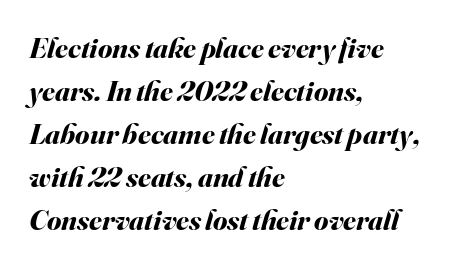
The image shows 29 px bold type, italic (leaning right); set left-aligned, normal line spacing (1.48x), normal letter spacing, not underlined; medium stroke contrast and a small x-height.
